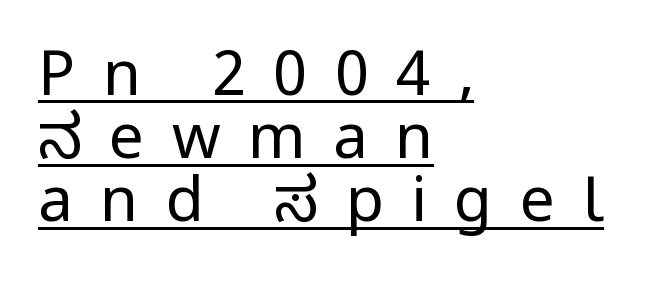
Q: Is the text bold? A: No.
Q: Is the text italic (slanted)? A: No, it is upright.
Q: Is the typeface a serif or a sans-serif typeface? A: Sans-serif.
Q: Is the text underlined? A: Yes.
Q: How is the paragraph aligned? A: Left-aligned.
Q: Is the spacing between letters normal or unusually wide? A: Unusually wide.
Q: Is the spacing between lines tight, normal or loose? A: Tight.
Q: Width (condensed, normal, or wide)? A: Condensed.
Q: Stroke contrast? A: Low.
Q: x-height? A: Large.
Q: Monospaced? A: No.
